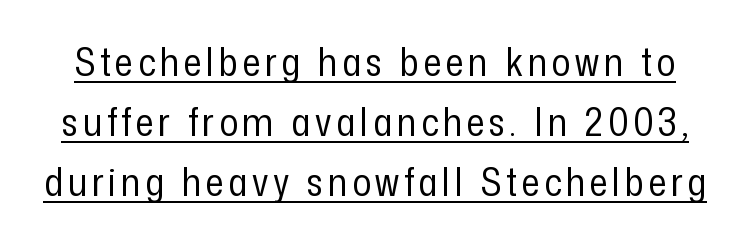
The image shows 39 px regular-weight, condensed sans-serif type, upright; set normal line spacing (1.54x), underlined; low stroke contrast and a medium x-height.
